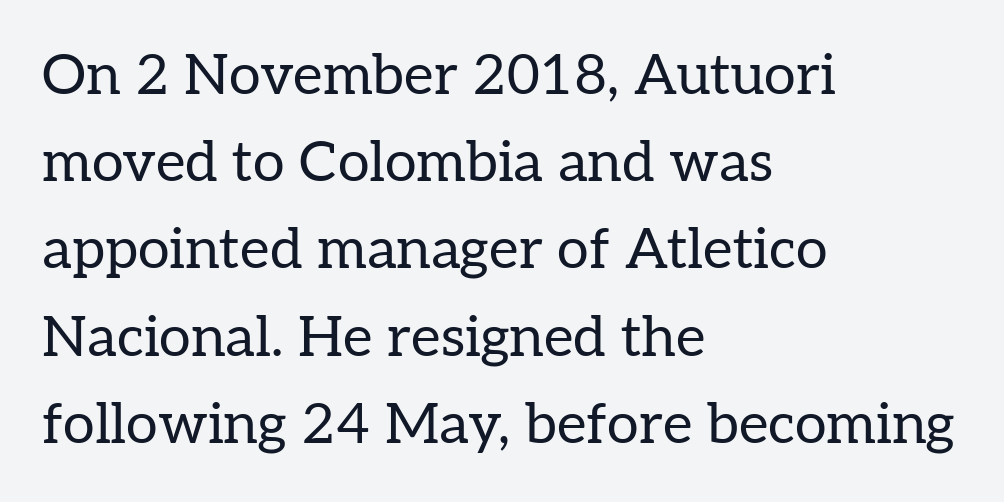
The image shows 57 px regular-weight serif type, upright; set left-aligned, normal line spacing (1.53x), normal letter spacing, not underlined; low stroke contrast and a medium x-height.
